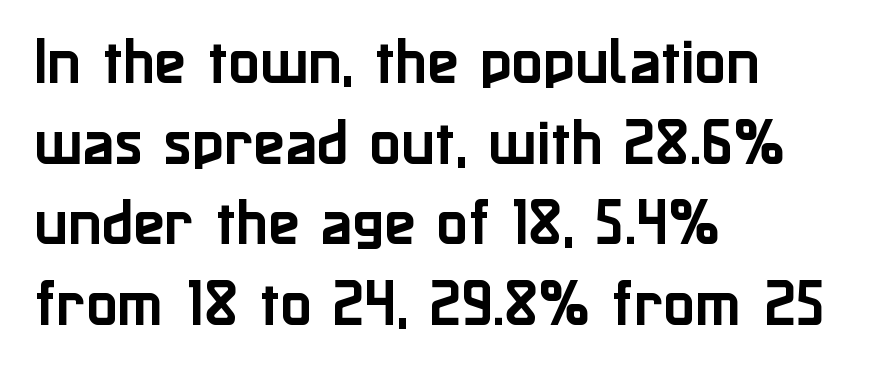
{"serif": "no", "italic": "no", "width": "normal", "stroke_contrast": "low", "x_height": "medium", "monospaced": "no", "underline": "no", "align": "left", "line_spacing": "normal", "line_spacing_ratio": 1.55, "letter_spacing": "normal", "letter_spacing_em": 0.0, "glyph_px": 52}
